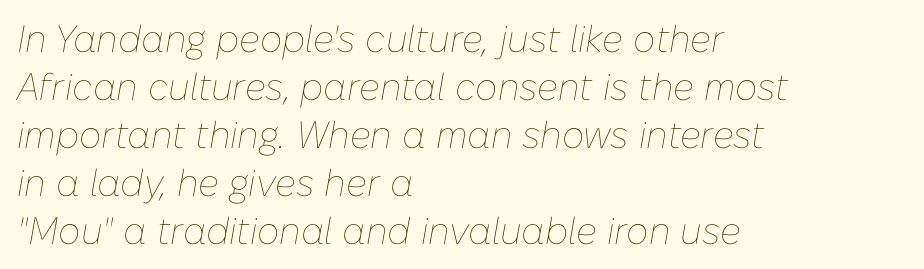
{"italic": "yes", "lean": "right", "slant_degrees": 10, "bold": "no", "weight": "thin", "width": "normal", "stroke_contrast": "low", "x_height": "medium", "monospaced": "no", "underline": "no", "align": "left", "line_spacing": "normal", "line_spacing_ratio": 1.26, "letter_spacing": "normal", "letter_spacing_em": 0.0, "glyph_px": 38}
